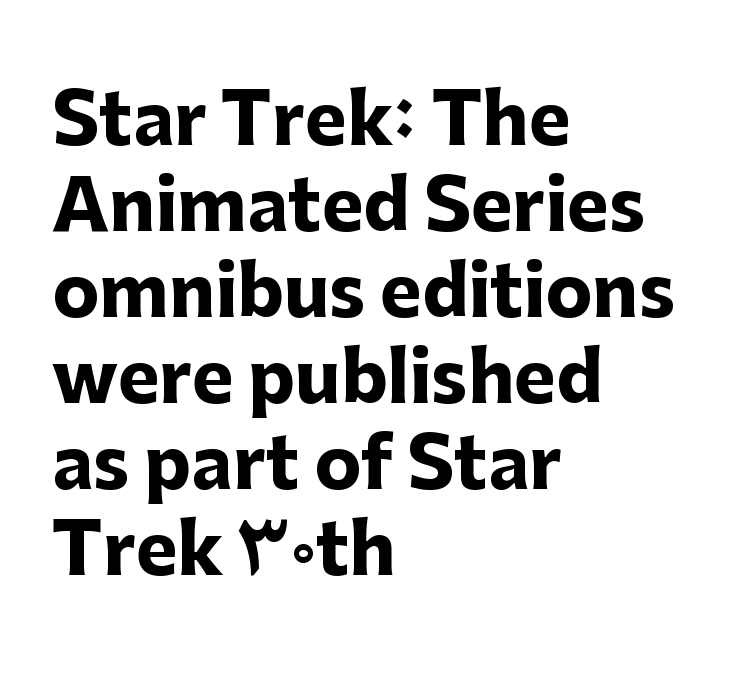
{"serif": "no", "italic": "no", "bold": "yes", "weight": "heavy", "width": "normal", "stroke_contrast": "low", "x_height": "medium", "monospaced": "no", "underline": "no", "align": "left", "line_spacing_ratio": 1.23, "letter_spacing": "normal", "letter_spacing_em": 0.0, "glyph_px": 70}
